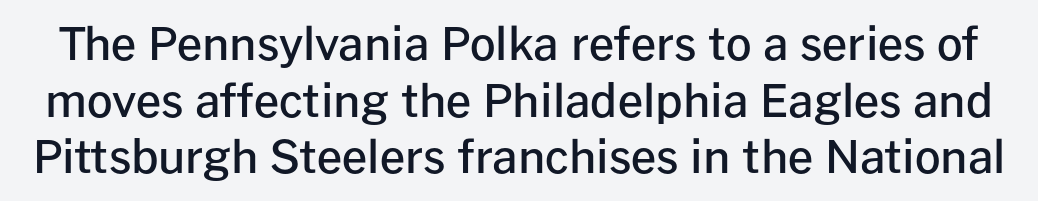
The image shows 45 px semibold sans-serif type, upright; set normal line spacing (1.26x), normal letter spacing, not underlined; low stroke contrast and a medium x-height.
